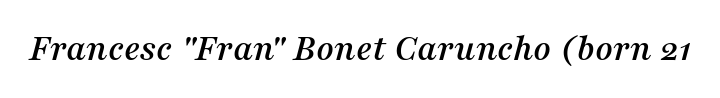
The image shows 38 px serif type, italic (leaning right); set normal letter spacing, not underlined; medium stroke contrast and a medium x-height.
